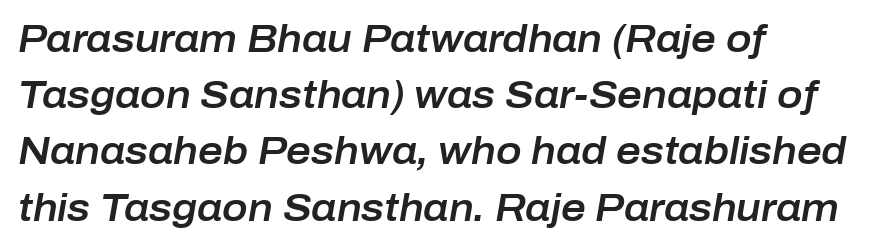
Q: Is the text italic (slanted)? A: Yes, it leans right by about 10 degrees.
Q: Is the text underlined? A: No.
Q: How is the paragraph aligned? A: Left-aligned.
Q: Is the spacing between letters normal or unusually wide? A: Normal.
Q: Is the spacing between lines tight, normal or loose? A: Normal.
Q: Width (condensed, normal, or wide)? A: Normal.
Q: Stroke contrast? A: Low.
Q: x-height? A: Medium.
Q: Monospaced? A: No.
